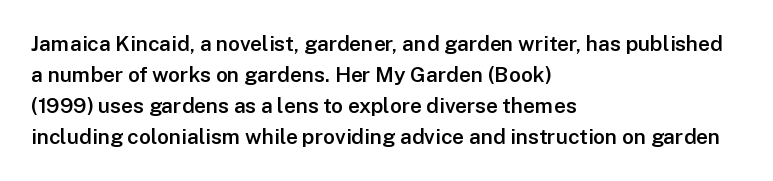
Q: Is the text bold? A: Semi-bold.
Q: Is the text italic (slanted)? A: No, it is upright.
Q: Is the text underlined? A: No.
Q: How is the paragraph aligned? A: Left-aligned.
Q: Is the spacing between letters normal or unusually wide? A: Normal.
Q: Is the spacing between lines tight, normal or loose? A: Normal.
